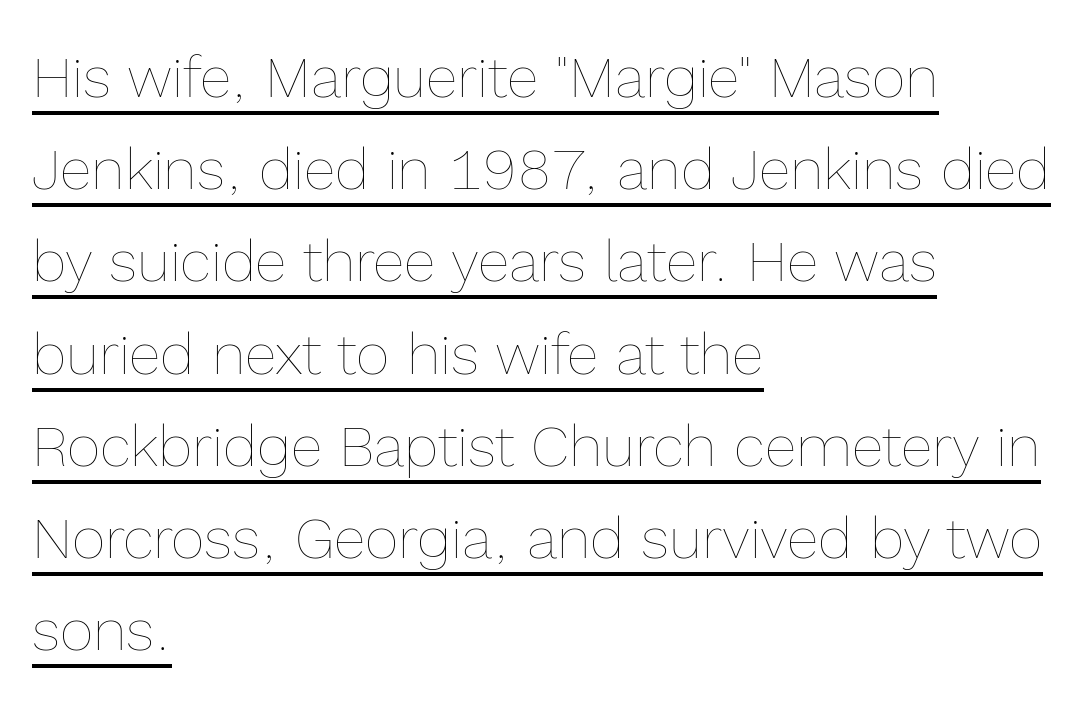
{"italic": "no", "bold": "no", "weight": "thin", "width": "normal", "x_height": "medium", "monospaced": "no", "underline": "yes", "align": "left", "line_spacing": "normal", "line_spacing_ratio": 1.59, "letter_spacing": "normal", "letter_spacing_em": 0.0, "glyph_px": 58}
